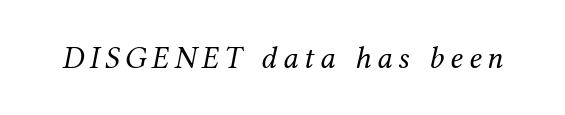
Q: Is the text bold? A: No.
Q: Is the text italic (slanted)? A: Yes, it leans right by about 12 degrees.
Q: Is the typeface a serif or a sans-serif typeface? A: Serif.
Q: Is the text underlined? A: No.
Q: Width (condensed, normal, or wide)? A: Normal.
Q: Stroke contrast? A: Medium.
Q: x-height? A: Medium.
Q: Monospaced? A: No.
